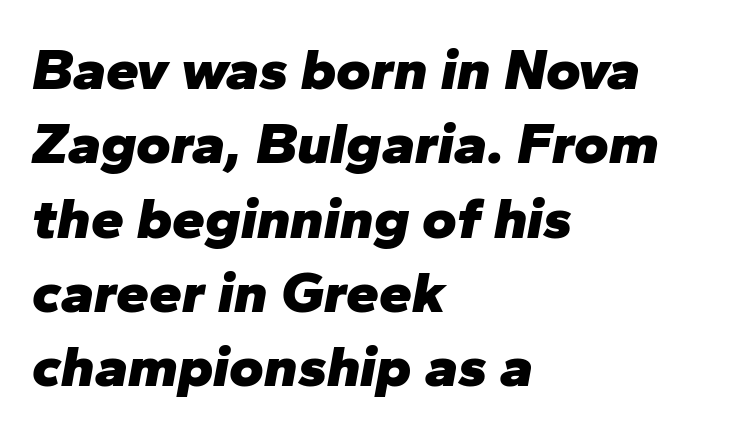
{"italic": "yes", "lean": "right", "slant_degrees": 10, "bold": "yes", "weight": "heavy", "width": "normal", "stroke_contrast": "low", "x_height": "medium", "monospaced": "no", "underline": "no", "align": "left", "line_spacing": "normal", "line_spacing_ratio": 1.26, "letter_spacing": "normal", "letter_spacing_em": 0.0, "glyph_px": 59}
